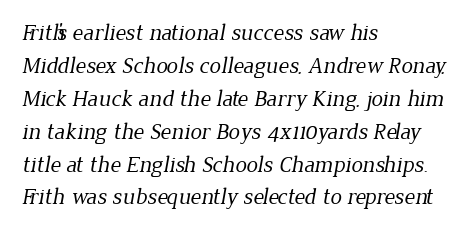
{"bold": "no", "underline": "no", "align": "left", "line_spacing": "normal", "line_spacing_ratio": 1.43, "letter_spacing": "normal", "letter_spacing_em": 0.0, "glyph_px": 23}
